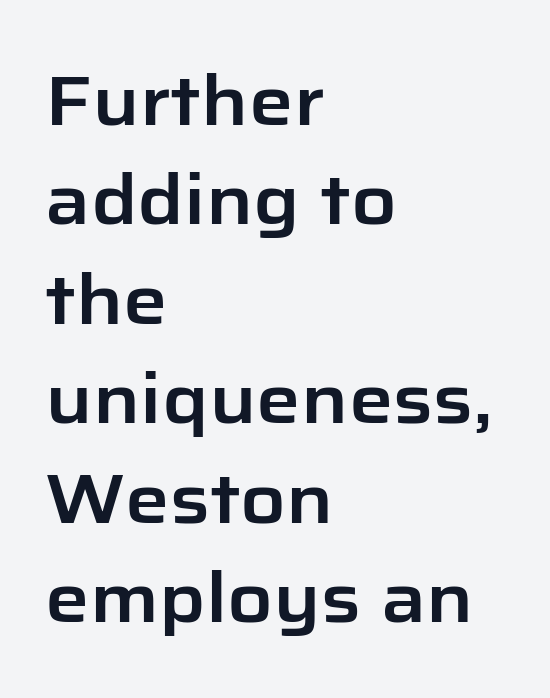
The image shows 70 px sans-serif type, upright; set left-aligned, normal line spacing (1.42x), normal letter spacing, not underlined; low stroke contrast and a medium x-height.
